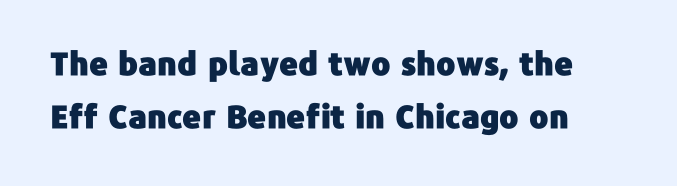
Q: Is the text italic (slanted)? A: No, it is upright.
Q: Is the typeface a serif or a sans-serif typeface? A: Sans-serif.
Q: Is the text underlined? A: No.
Q: How is the paragraph aligned? A: Left-aligned.
Q: Is the spacing between letters normal or unusually wide? A: Normal.
Q: Is the spacing between lines tight, normal or loose? A: Normal.
Q: Width (condensed, normal, or wide)? A: Normal.
Q: Stroke contrast? A: Low.
Q: x-height? A: Medium.
Q: Monospaced? A: No.
